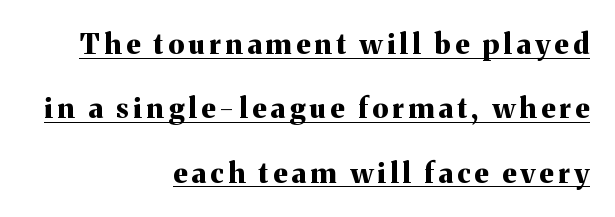
One glance says open: line gaps are wider than usual. Do the characters align in a grid? No, the font is proportional. Every row of glyphs terminates at an identical x-position on the right. Does the weight exceed regular? Yes, all the way to bold. Type style note: has serifs. Students, observe the line beneath the letters — that is underlining.
